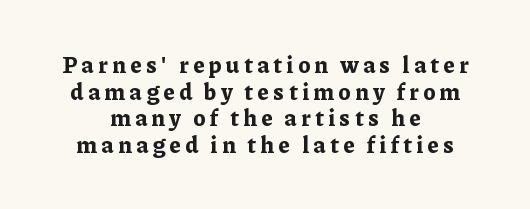
Q: Is the text bold? A: Yes.
Q: Is the text italic (slanted)? A: No, it is upright.
Q: Is the text underlined? A: No.
Q: How is the paragraph aligned? A: Centered.
Q: Is the spacing between letters normal or unusually wide? A: Unusually wide.
